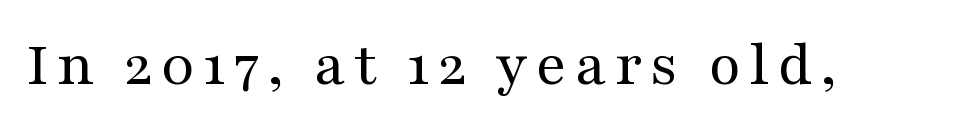
The image shows 65 px regular-weight, wide serif type, upright; set not underlined; medium stroke contrast and a medium x-height.
